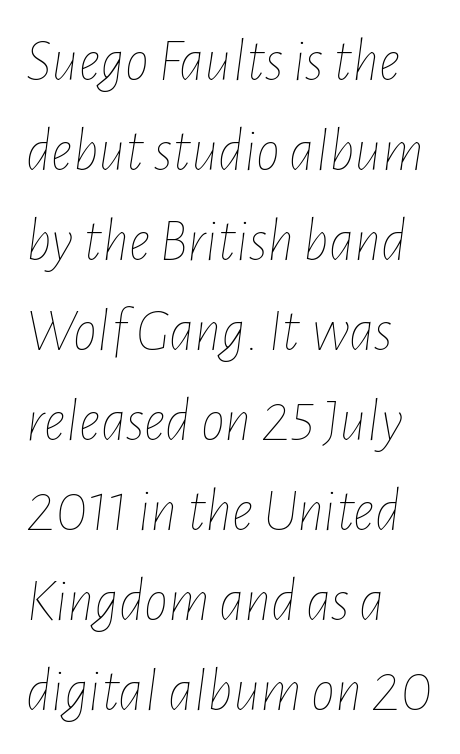
The image shows 60 px thin, condensed type, italic (leaning right); set left-aligned, normal line spacing (1.5x), normal letter spacing, not underlined; low stroke contrast and a medium x-height.
